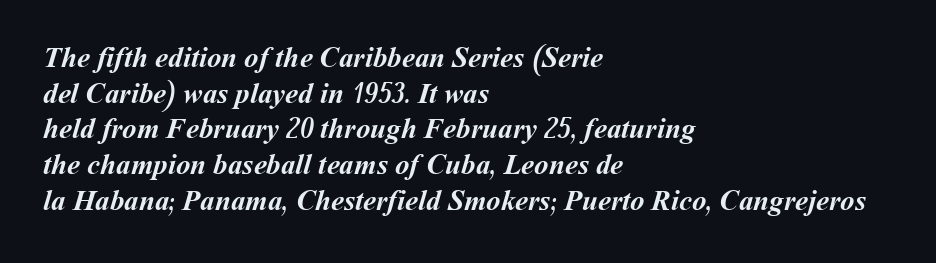
{"bold": "yes", "weight": "semibold", "width": "normal", "stroke_contrast": "medium", "x_height": "medium", "monospaced": "no", "underline": "no", "align": "left", "line_spacing_ratio": 1.23, "letter_spacing": "normal", "letter_spacing_em": 0.0, "glyph_px": 29}
